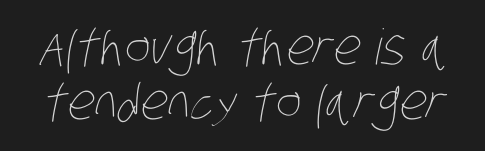
Rule under the text: the space is simply empty. Summary of vertical rhythm: compact, with narrow interline spacing. Here the designer chose a conventional face with non-uniform glyph widths. Nothing heavy about these letters — not bold at all.
